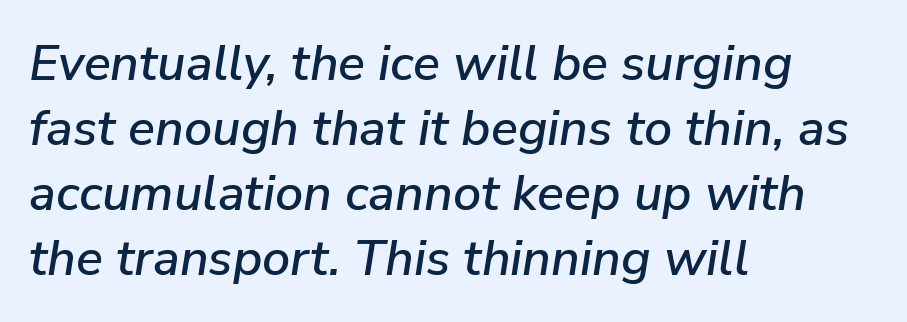
{"italic": "yes", "lean": "right", "slant_degrees": 9, "width": "normal", "stroke_contrast": "low", "x_height": "medium", "monospaced": "no", "underline": "no", "align": "left", "line_spacing": "normal", "line_spacing_ratio": 1.3, "letter_spacing": "normal", "letter_spacing_em": 0.0, "glyph_px": 50}
